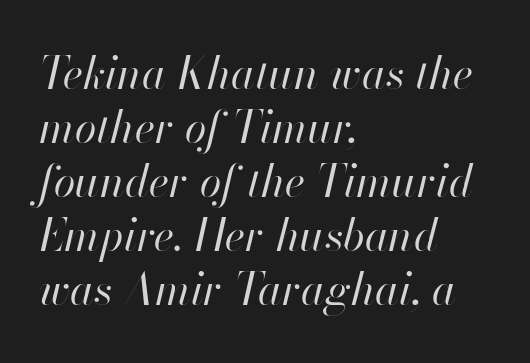
Weight: regular or lighter. Descender tails drop into unmarked territory. This rendering uses left alignment, leaving the right contour irregular. It's the slanting kind of type.
